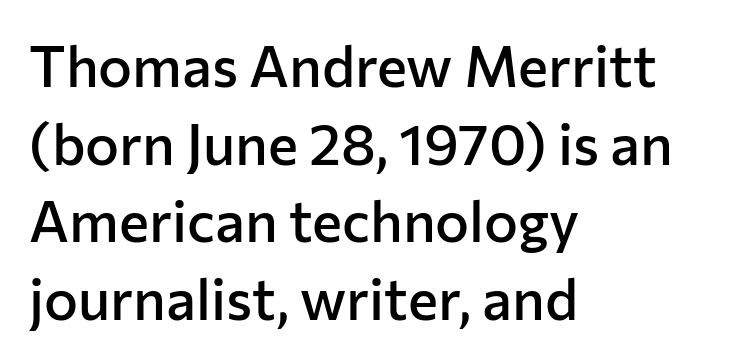
{"serif": "no", "italic": "no", "bold": "semi", "weight": "semibold", "width": "normal", "stroke_contrast": "low", "x_height": "medium", "monospaced": "no", "underline": "no", "align": "left", "line_spacing": "normal", "line_spacing_ratio": 1.36, "letter_spacing": "normal", "letter_spacing_em": 0.0, "glyph_px": 57}
